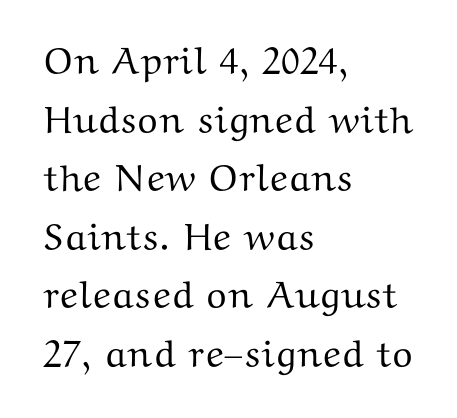
The specimen omits any rule beneath the text block's lines. Leftover space on each line is placed entirely after the last word. The letters sit at their default tracking, neither squeezed nor spread. In terms of posture, this sample is upright. This sample keeps an unexceptional amount of space between lines. Look at the bottom of the vertical strokes: they flare into serifs here.
